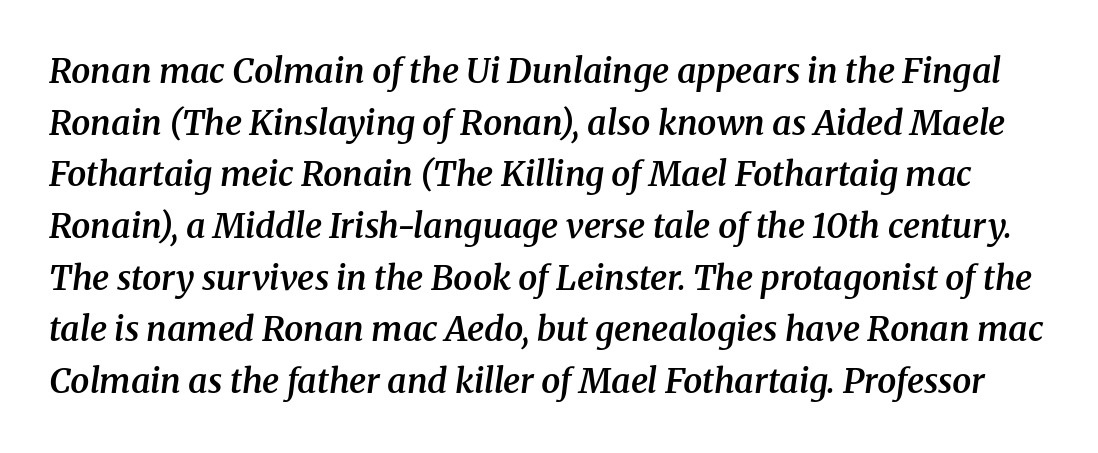
The image shows 34 px semibold serif type, italic (leaning right); set normal line spacing (1.52x), normal letter spacing, not underlined; medium stroke contrast and a medium x-height.
